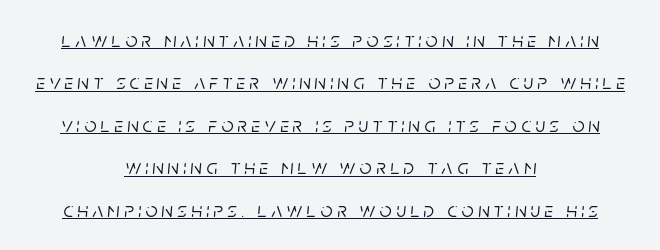
Q: Is the text italic (slanted)? A: Yes, it leans right by about 5 degrees.
Q: Is the text underlined? A: Yes.
Q: How is the paragraph aligned? A: Centered.
Q: Is the spacing between letters normal or unusually wide? A: Unusually wide.
Q: Is the spacing between lines tight, normal or loose? A: Loose.
